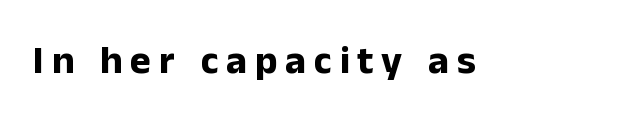
Q: Is the text bold? A: Yes.
Q: Is the text italic (slanted)? A: No, it is upright.
Q: Is the typeface a serif or a sans-serif typeface? A: Sans-serif.
Q: Is the text underlined? A: No.
Q: Width (condensed, normal, or wide)? A: Normal.
Q: Stroke contrast? A: Low.
Q: x-height? A: Medium.
Q: Monospaced? A: No.
